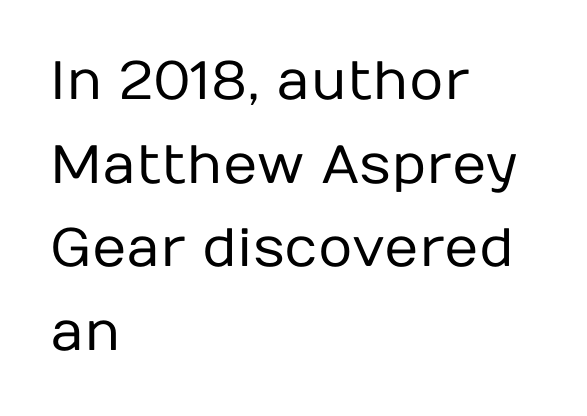
The image shows 54 px regular-weight sans-serif type, upright; set left-aligned, normal line spacing (1.55x), normal letter spacing, not underlined; low stroke contrast and a medium x-height.
